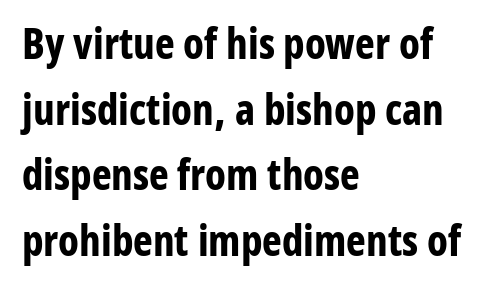
The image shows 42 px bold, condensed sans-serif type, upright; set left-aligned, normal line spacing (1.56x), normal letter spacing, not underlined; low stroke contrast and a medium x-height.
